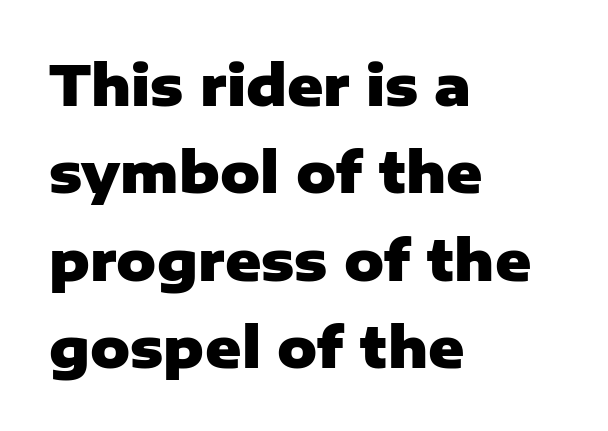
The image shows 55 px heavy sans-serif type, upright; set left-aligned, normal line spacing (1.59x), normal letter spacing, not underlined; low stroke contrast and a medium x-height.
